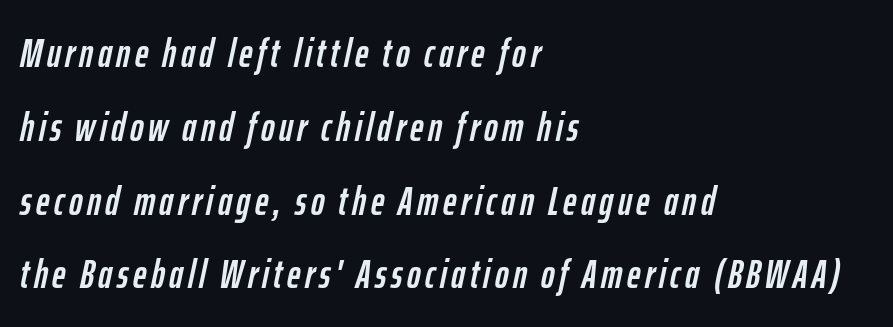
{"italic": "yes", "lean": "right", "slant_degrees": 12, "width": "condensed", "stroke_contrast": "low", "x_height": "medium", "monospaced": "no", "underline": "no", "align": "left", "line_spacing_ratio": 1.8, "glyph_px": 41}
